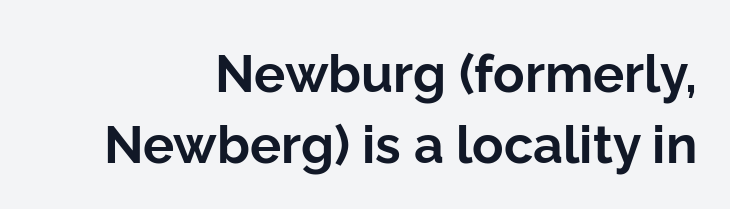
Q: Is the text bold? A: Yes.
Q: Is the text italic (slanted)? A: No, it is upright.
Q: Is the typeface a serif or a sans-serif typeface? A: Sans-serif.
Q: Is the text underlined? A: No.
Q: How is the paragraph aligned? A: Right-aligned.
Q: Is the spacing between letters normal or unusually wide? A: Normal.
Q: Is the spacing between lines tight, normal or loose? A: Normal.
Q: Width (condensed, normal, or wide)? A: Normal.
Q: Stroke contrast? A: Low.
Q: x-height? A: Medium.
Q: Monospaced? A: No.
